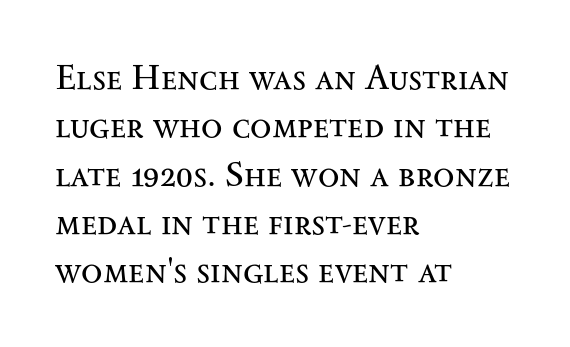
{"serif": "yes", "italic": "no", "bold": "no", "weight": "regular", "width": "wide", "stroke_contrast": "medium", "x_height": "small", "monospaced": "no", "underline": "no", "align": "left", "line_spacing": "normal", "line_spacing_ratio": 1.38, "letter_spacing": "normal", "letter_spacing_em": 0.0, "glyph_px": 35}
